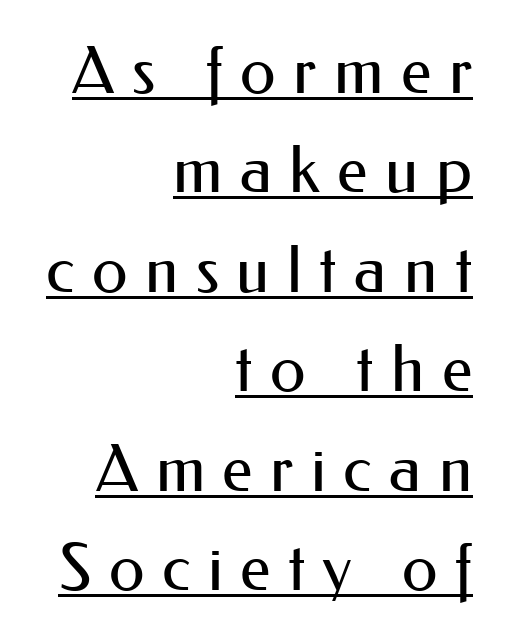
{"serif": "no", "italic": "no", "bold": "no", "weight": "regular", "width": "normal", "stroke_contrast": "medium", "x_height": "small", "monospaced": "no", "underline": "yes", "align": "right", "line_spacing": "normal", "line_spacing_ratio": 1.53, "letter_spacing": "wide", "letter_spacing_em": 0.27, "glyph_px": 65}
